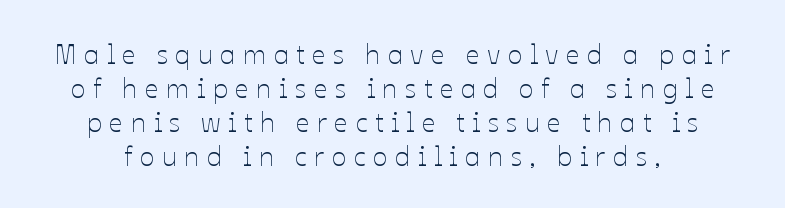
Display-style spreading of the glyphs; the letterfit is very open. Posture: vertical. Any mark beneath the type? The region is blank. Stems and bowls with no extra thickness — not bold.
